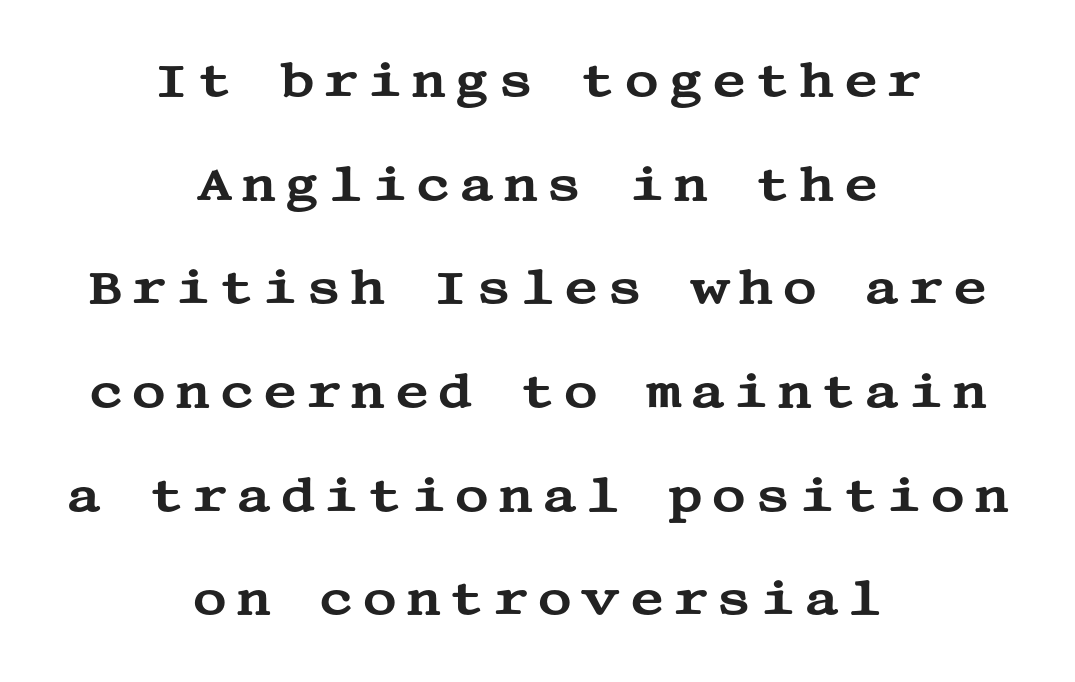
{"serif": "yes", "italic": "no", "width": "wide", "stroke_contrast": "medium", "x_height": "large", "underline": "no", "align": "center", "line_spacing": "loose", "line_spacing_ratio": 2.16, "glyph_px": 48}
